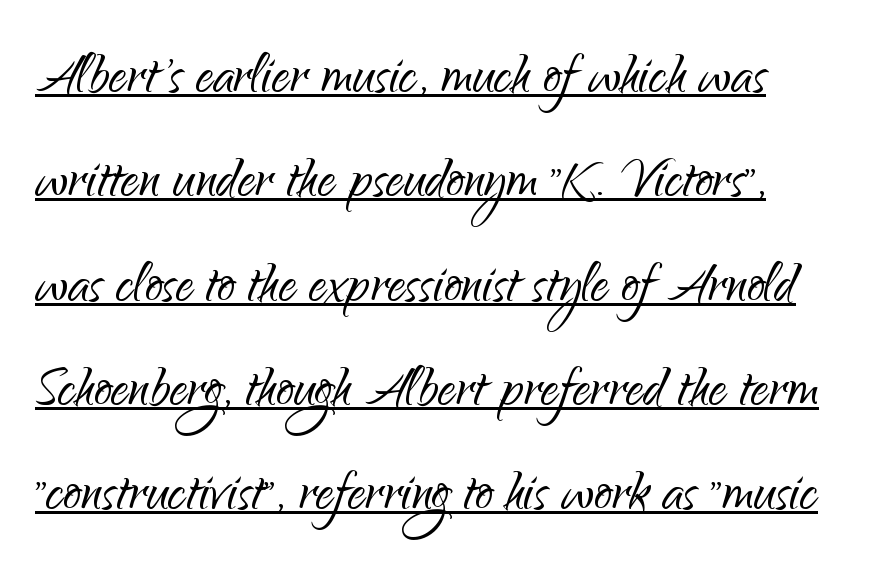
The image shows 71 px light sans-serif type; set normal line spacing (1.47x), normal letter spacing, underlined; low stroke contrast and a small x-height.
